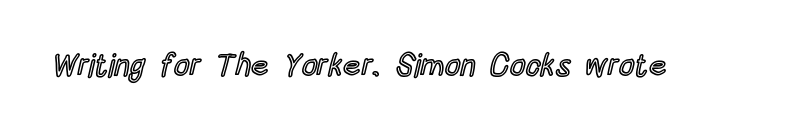
{"width": "condensed", "x_height": "large", "monospaced": "no", "underline": "no", "letter_spacing": "normal", "letter_spacing_em": 0.0, "glyph_px": 31}
